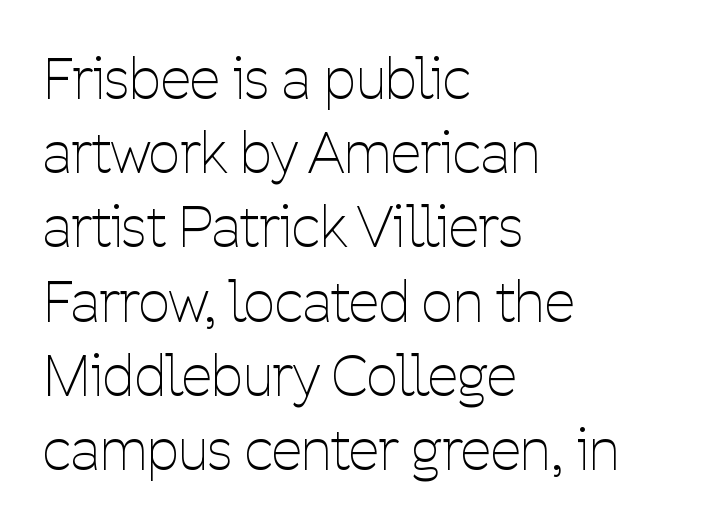
{"serif": "no", "italic": "no", "bold": "no", "weight": "thin", "width": "condensed", "stroke_contrast": "low", "x_height": "medium", "monospaced": "no", "underline": "no", "align": "left", "line_spacing": "normal", "line_spacing_ratio": 1.35, "letter_spacing": "normal", "letter_spacing_em": 0.0, "glyph_px": 55}
